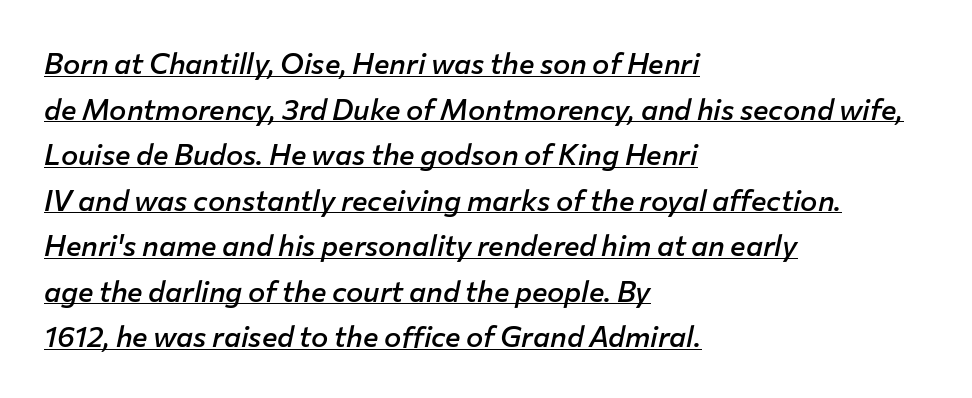
{"italic": "yes", "lean": "right", "slant_degrees": 12, "bold": "semi", "weight": "semibold", "width": "normal", "stroke_contrast": "low", "x_height": "medium", "monospaced": "no", "underline": "yes", "align": "left", "line_spacing": "normal", "line_spacing_ratio": 1.57, "letter_spacing": "normal", "letter_spacing_em": 0.0, "glyph_px": 29}
